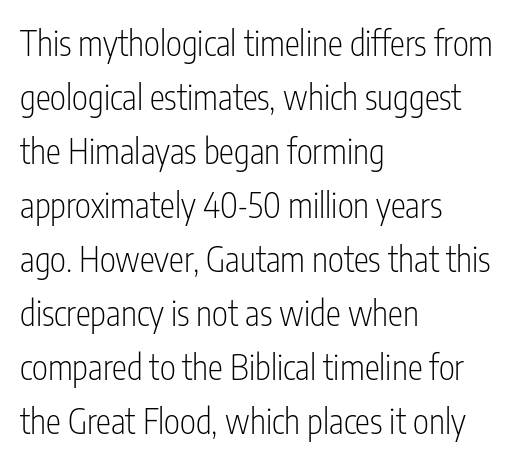
The image shows 34 px light, condensed sans-serif type, upright; set left-aligned, normal line spacing (1.59x), normal letter spacing, not underlined; low stroke contrast and a medium x-height.
